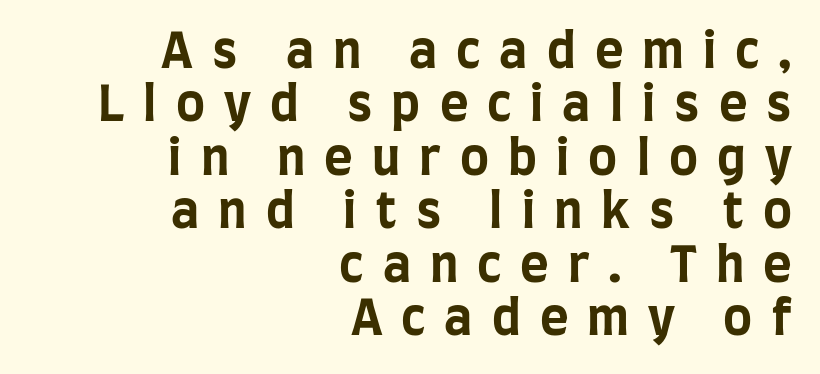
{"serif": "no", "italic": "no", "bold": "yes", "weight": "bold", "width": "condensed", "stroke_contrast": "low", "x_height": "large", "monospaced": "no", "underline": "no", "align": "right", "line_spacing": "tight", "line_spacing_ratio": 1.09, "letter_spacing": "wide", "letter_spacing_em": 0.39, "glyph_px": 49}
